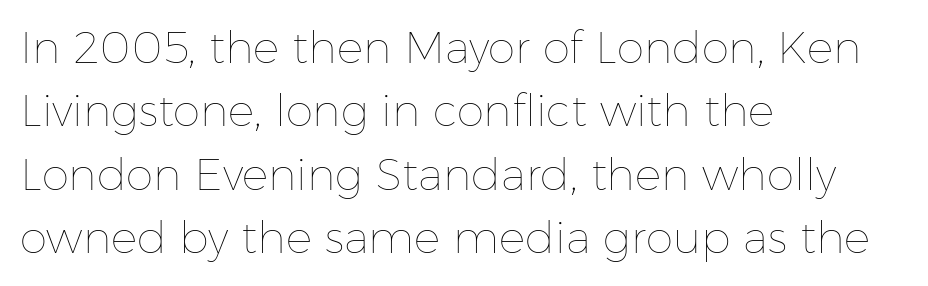
{"italic": "no", "bold": "no", "weight": "thin", "width": "normal", "stroke_contrast": "low", "x_height": "medium", "monospaced": "no", "underline": "no", "align": "left", "line_spacing": "normal", "line_spacing_ratio": 1.44, "letter_spacing": "normal", "letter_spacing_em": 0.0, "glyph_px": 44}
